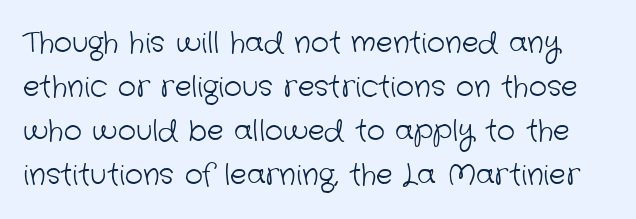
Q: Is the text bold? A: No.
Q: Is the typeface a serif or a sans-serif typeface? A: Sans-serif.
Q: Is the text underlined? A: No.
Q: Is the spacing between letters normal or unusually wide? A: Normal.
Q: Is the spacing between lines tight, normal or loose? A: Normal.
Q: Width (condensed, normal, or wide)? A: Normal.
Q: Stroke contrast? A: Low.
Q: x-height? A: Medium.
Q: Monospaced? A: No.
